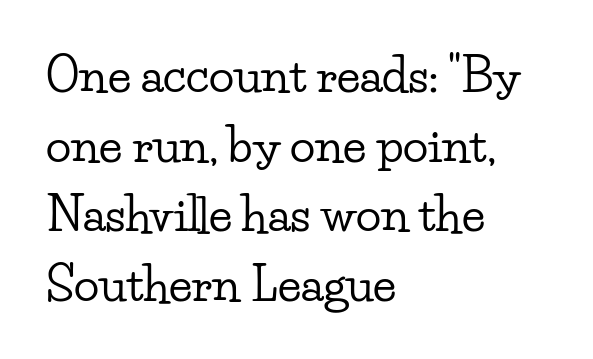
The image shows 47 px wide serif type, upright; set left-aligned, normal line spacing (1.48x), normal letter spacing, not underlined; low stroke contrast and a small x-height.
